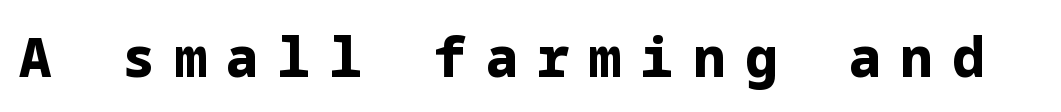
{"serif": "no", "italic": "no", "bold": "yes", "weight": "bold", "width": "normal", "stroke_contrast": "low", "x_height": "medium", "underline": "no", "letter_spacing": "wide", "letter_spacing_em": 0.36, "glyph_px": 54}
